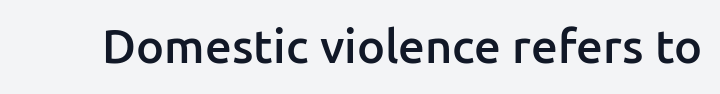
{"serif": "no", "italic": "no", "bold": "semi", "weight": "semibold", "width": "normal", "stroke_contrast": "low", "x_height": "medium", "monospaced": "no", "underline": "no", "letter_spacing": "normal", "letter_spacing_em": 0.0, "glyph_px": 47}
